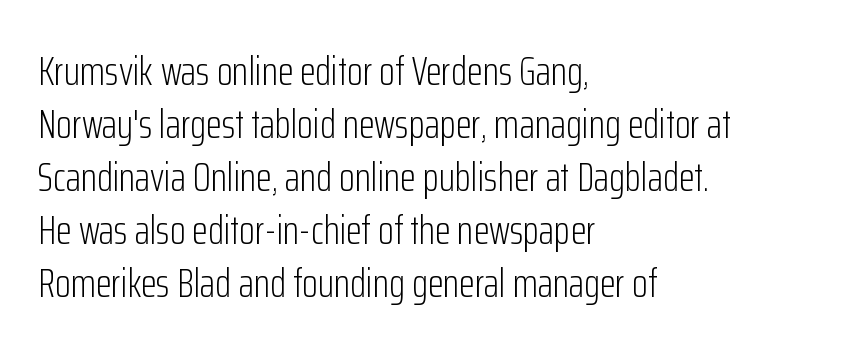
Q: Is the text bold? A: No.
Q: Is the text italic (slanted)? A: No, it is upright.
Q: Is the typeface a serif or a sans-serif typeface? A: Sans-serif.
Q: Is the text underlined? A: No.
Q: How is the paragraph aligned? A: Left-aligned.
Q: Is the spacing between letters normal or unusually wide? A: Normal.
Q: Is the spacing between lines tight, normal or loose? A: Normal.
Q: Width (condensed, normal, or wide)? A: Condensed.
Q: Stroke contrast? A: Low.
Q: x-height? A: Medium.
Q: Monospaced? A: No.
